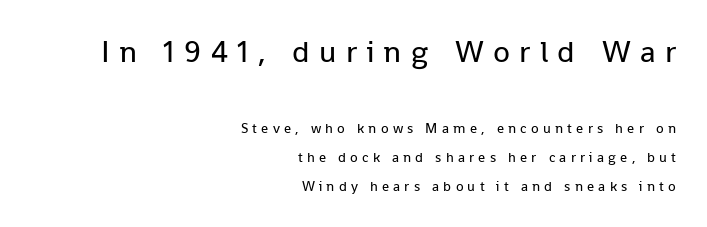
{"serif": "no", "italic": "no", "bold": "no", "weight": "regular", "width": "normal", "stroke_contrast": "low", "x_height": "medium", "monospaced": "no", "underline": "no", "align": "right", "line_spacing": "loose", "line_spacing_ratio": 2.05, "letter_spacing": "wide", "letter_spacing_em": 0.3, "larger_block": "first", "size_ratio": 2.21, "glyph_px": 31}
